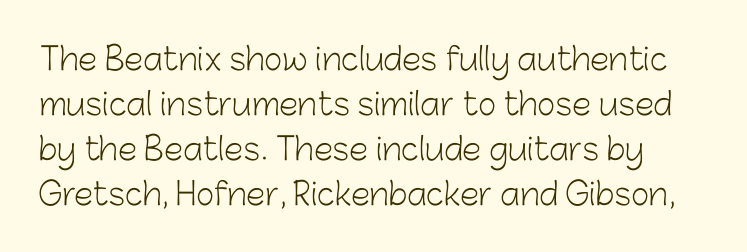
{"serif": "no", "italic": "no", "bold": "no", "weight": "light", "width": "normal", "stroke_contrast": "low", "x_height": "medium", "monospaced": "no", "underline": "no", "line_spacing": "normal", "line_spacing_ratio": 1.45, "letter_spacing": "normal", "letter_spacing_em": 0.0, "glyph_px": 31}
